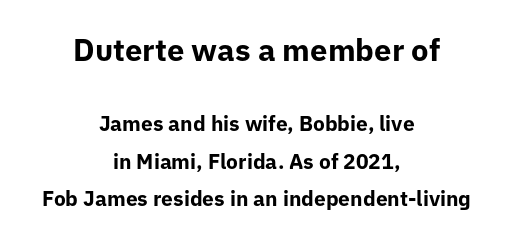
The image shows 31 px bold sans-serif type, upright; set centered, line spacing 1.79x, normal letter spacing, not underlined; the first (top) block is 1.48x larger; low stroke contrast and a medium x-height.
